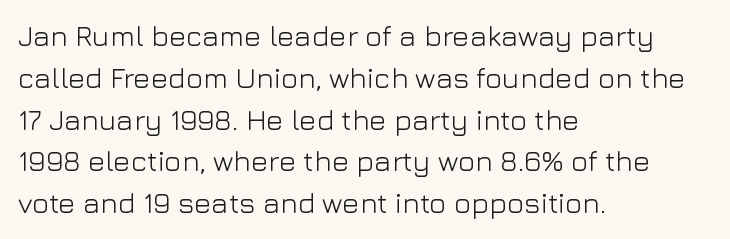
Q: Is the text bold? A: No.
Q: Is the text italic (slanted)? A: No, it is upright.
Q: Is the typeface a serif or a sans-serif typeface? A: Sans-serif.
Q: Is the text underlined? A: No.
Q: How is the paragraph aligned? A: Left-aligned.
Q: Is the spacing between letters normal or unusually wide? A: Normal.
Q: Is the spacing between lines tight, normal or loose? A: Normal.
Q: Width (condensed, normal, or wide)? A: Normal.
Q: Stroke contrast? A: Low.
Q: x-height? A: Medium.
Q: Monospaced? A: No.
